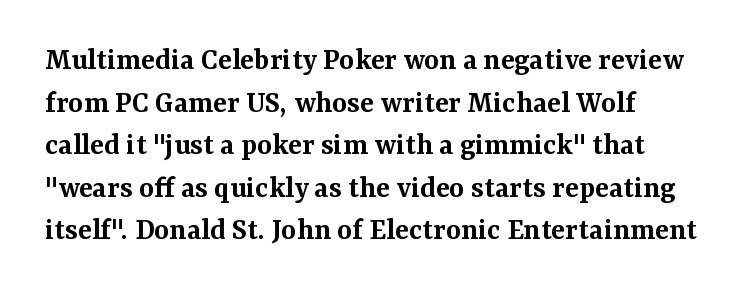
What weight is shown? A semibold, between regular and bold. Compared with a centered layout, this one pins lines to the left instead. You could not count columns in this text — the font is proportionally spaced. This rendering leaves character spacing at its baseline value. Small tapered or slab feet sit at the stroke ends, so this counts as serif. The foot of each line stays bare and open.
